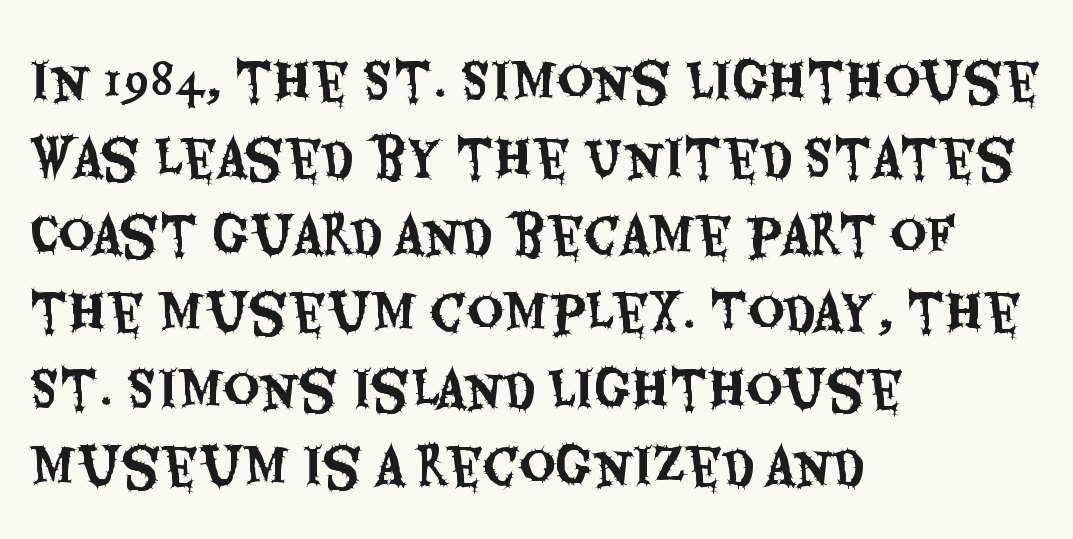
Q: Is the text italic (slanted)? A: No, it is upright.
Q: Is the typeface a serif or a sans-serif typeface? A: Sans-serif.
Q: Is the text underlined? A: No.
Q: How is the paragraph aligned? A: Left-aligned.
Q: Is the spacing between letters normal or unusually wide? A: Normal.
Q: Is the spacing between lines tight, normal or loose? A: Normal.
Q: Width (condensed, normal, or wide)? A: Condensed.
Q: Stroke contrast? A: Medium.
Q: x-height? A: Large.
Q: Monospaced? A: No.
